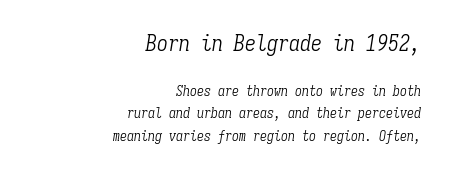
Does the lettering tilt? It does — this is italic. No letter is thick-stroked: the sample isn't bold. Just letters on the line, the space beneath them empty. Larger block? The one above; the one below is distinctly smaller. A typesetter would call this zero additional tracking. The paragraph has a hard right edge and a soft left edge.
